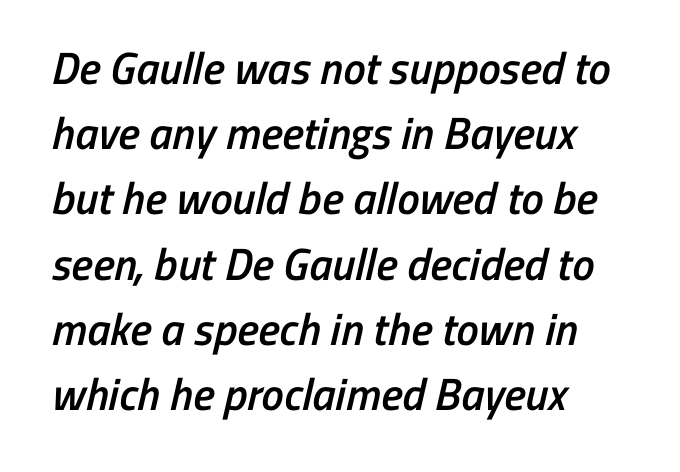
These lines are composed in type without serifs. A typesetter would call this proportional, since set widths differ per character. Each word holds together tightly as a unit, with standard inter-letter gaps. Each glyph is drawn with semibold strokes, heavier than normal yet not fully bold. No word sits above an underline.
